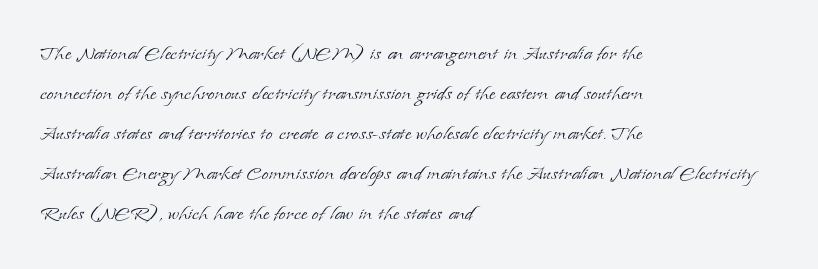
The area under the type is left untouched. What's the leading like? Ordinary, nothing unusual. A typesetter would call this zero additional tracking. Which margin do the lines hug? The left one — the right edge is uneven. The cut favours lightness, reaching ordinary text weight at its darkest.
